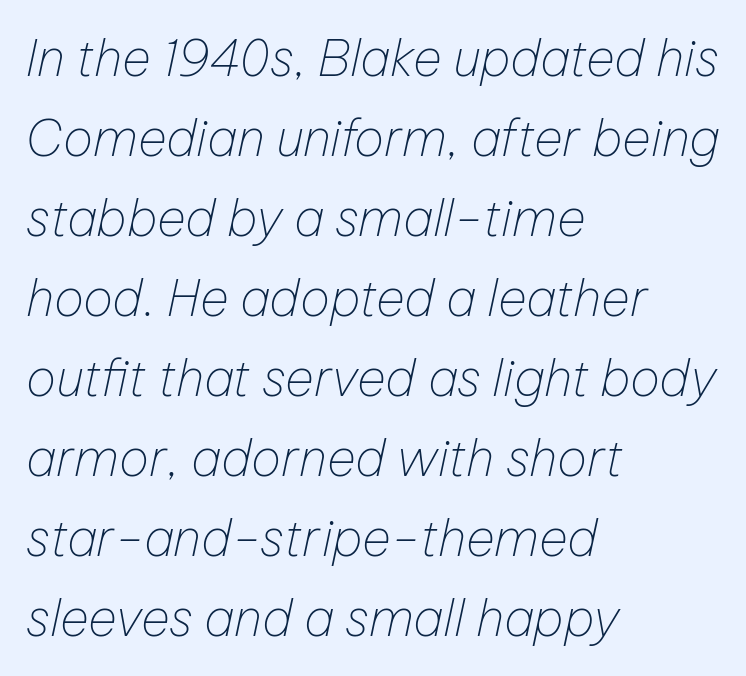
The image shows 50 px thin type, italic (leaning right); set left-aligned, normal line spacing (1.6x), normal letter spacing, not underlined; low stroke contrast and a medium x-height.
